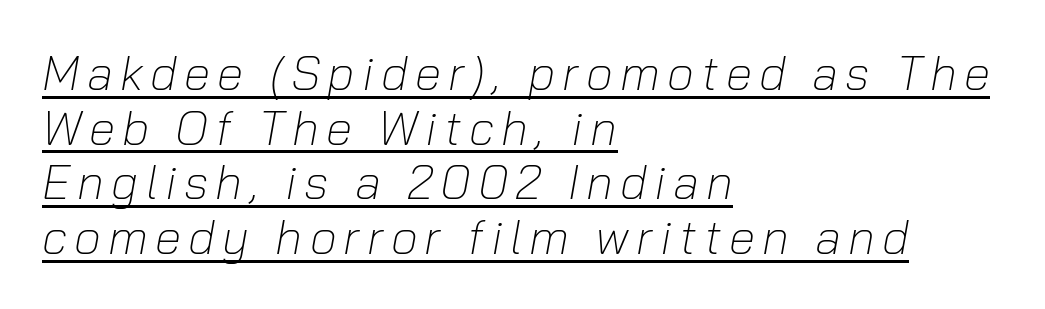
The whole block is typeset with a tilt. Summary of vertical rhythm: compact, with narrow interline spacing. Is the stroke heavy? The answer is a plain regular-or-lighter. The letters advance in unequal steps, a hallmark of proportional type. This sample is left-justified, so line endings fall wherever the words run out. These characters rest on top of a visible drawn line.
